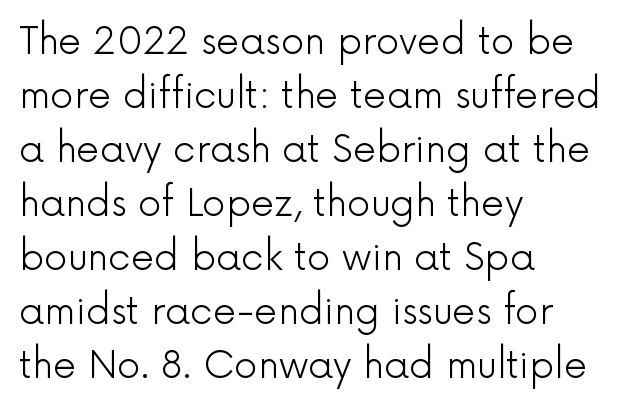
Unmarked baselines from the first word to the last. A student would call this left alignment; a typographer would say flush left, rag right. Weight: not bold — regular or lighter. How would I describe the line gaps? Plain and ordinary. Every stem runs plumb, perpendicular to the baseline.
